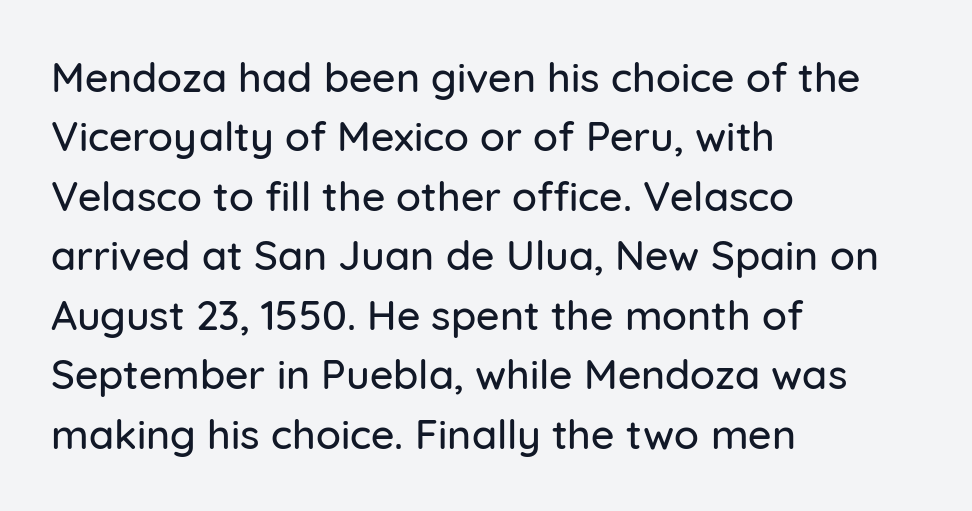
{"serif": "no", "italic": "no", "width": "normal", "stroke_contrast": "low", "x_height": "medium", "monospaced": "no", "underline": "no", "align": "left", "line_spacing": "normal", "line_spacing_ratio": 1.45, "letter_spacing": "normal", "letter_spacing_em": 0.0, "glyph_px": 41}
